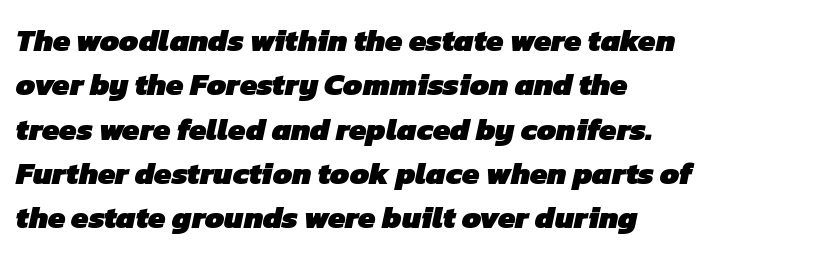
The image shows 31 px heavy sans-serif type; set left-aligned, normal line spacing (1.43x), normal letter spacing, not underlined; low stroke contrast and a medium x-height.
